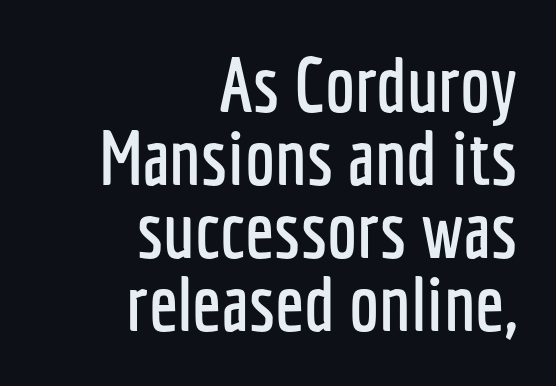
The image shows 76 px condensed sans-serif type, upright; set right-aligned, tight line spacing (0.96x), normal letter spacing, not underlined; low stroke contrast and a medium x-height.
